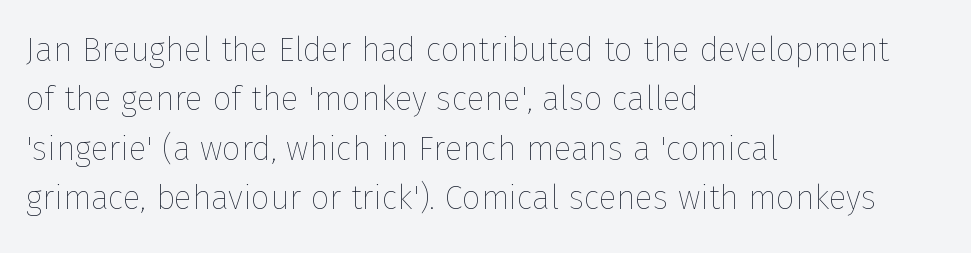
{"italic": "no", "bold": "no", "weight": "thin", "width": "normal", "stroke_contrast": "low", "x_height": "medium", "monospaced": "no", "underline": "no", "align": "left", "line_spacing": "normal", "line_spacing_ratio": 1.5, "letter_spacing": "normal", "letter_spacing_em": 0.0, "glyph_px": 33}
